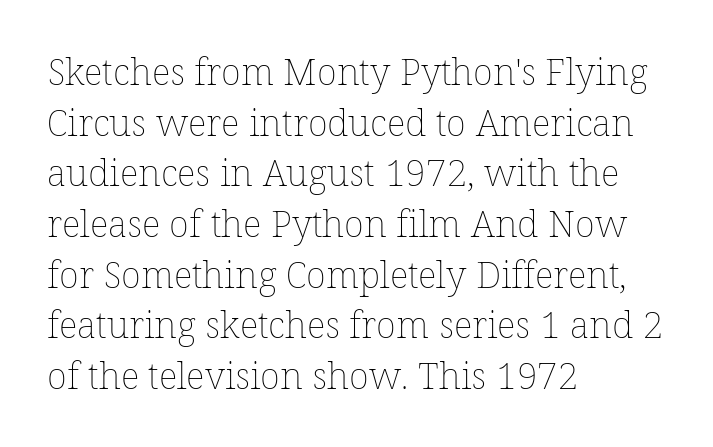
The image shows 37 px thin type, upright; set left-aligned, normal line spacing (1.37x), normal letter spacing, not underlined; low stroke contrast and a medium x-height.
